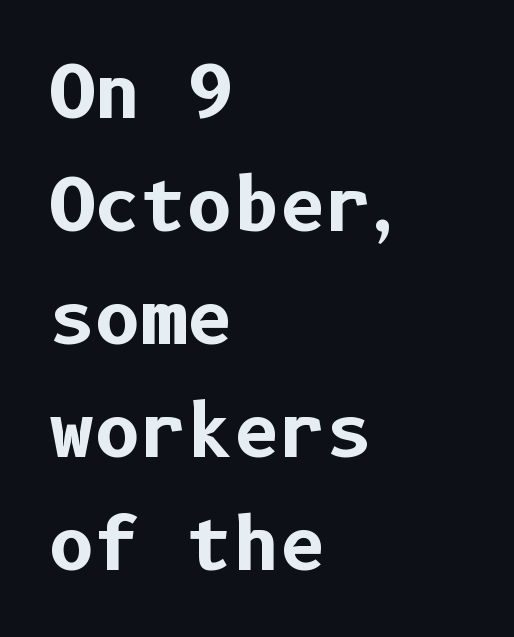
Q: Is the text bold? A: Yes.
Q: Is the text italic (slanted)? A: No, it is upright.
Q: Is the typeface a serif or a sans-serif typeface? A: Sans-serif.
Q: Is the text underlined? A: No.
Q: How is the paragraph aligned? A: Left-aligned.
Q: Is the spacing between letters normal or unusually wide? A: Normal.
Q: Is the spacing between lines tight, normal or loose? A: Normal.
Q: Width (condensed, normal, or wide)? A: Normal.
Q: Stroke contrast? A: Low.
Q: x-height? A: Medium.
